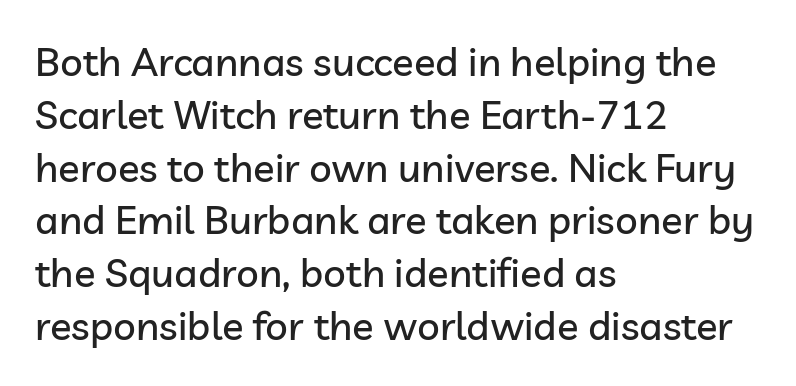
{"serif": "no", "italic": "no", "width": "normal", "stroke_contrast": "low", "x_height": "medium", "monospaced": "no", "underline": "no", "align": "left", "line_spacing": "normal", "line_spacing_ratio": 1.32, "letter_spacing": "normal", "letter_spacing_em": 0.0, "glyph_px": 40}
